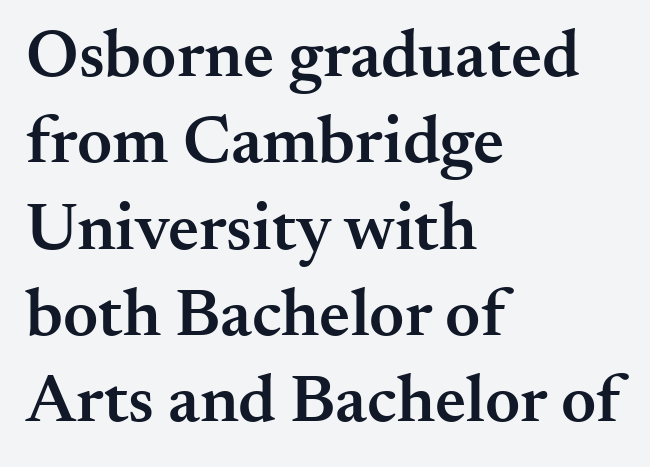
Does the leading feel generous? No, just average. Its strokes are somewhat broadened, the hallmark of semibold type. Short and long lines alike share a common starting point at left. Tall strokes in this sample are plumb rather than angled. The rendering uses natural spacing where letterforms have individual widths.
